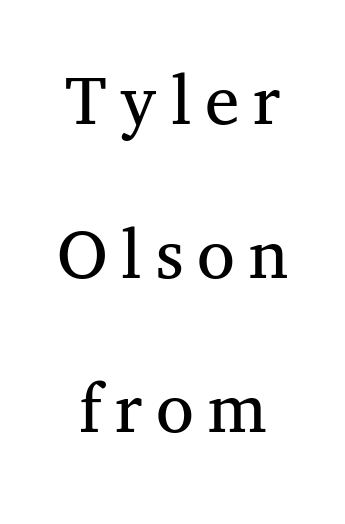
Q: Is the text bold? A: No.
Q: Is the text italic (slanted)? A: No, it is upright.
Q: Is the typeface a serif or a sans-serif typeface? A: Serif.
Q: Is the text underlined? A: No.
Q: Is the spacing between lines tight, normal or loose? A: Loose.
Q: Width (condensed, normal, or wide)? A: Normal.
Q: Stroke contrast? A: Medium.
Q: x-height? A: Medium.
Q: Monospaced? A: No.
